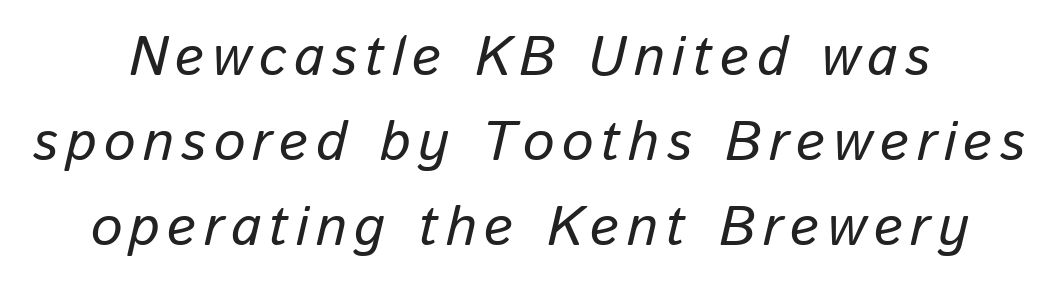
The image shows 56 px text type, italic (leaning right); set normal line spacing (1.52x), not underlined; low stroke contrast and a medium x-height.
